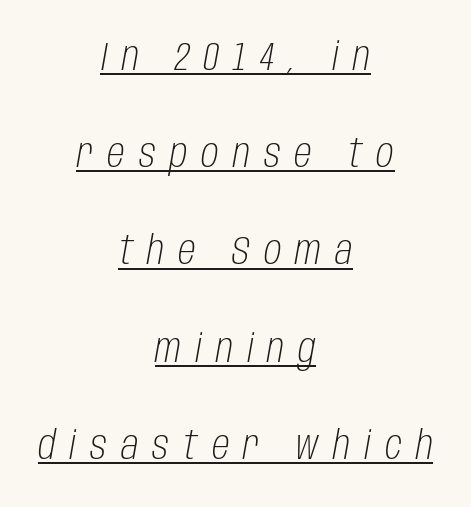
The image shows 40 px light, condensed type, italic (leaning right); set centered, loose line spacing (2.43x), unusually wide letter spacing (+0.35 em), underlined; low stroke contrast and a large x-height.
